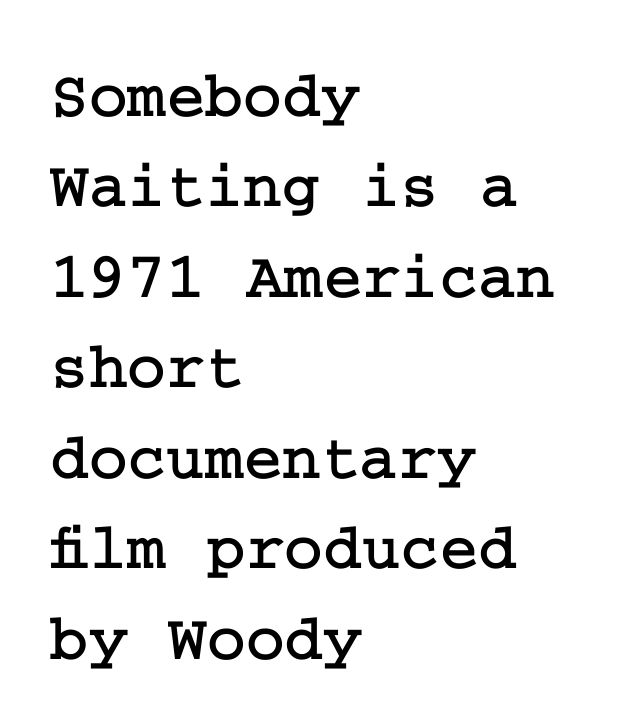
The lines in this sample share a left origin and differ only in where they stop. Observe the serifs anchoring each vertical stroke in this sample. The typography opts for an upright posture over an oblique one. Anything drawn beneath the words? Only blank space.
